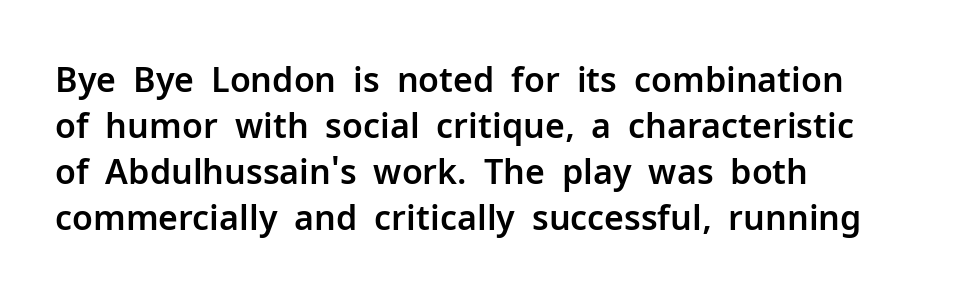
{"serif": "no", "italic": "no", "width": "normal", "stroke_contrast": "low", "x_height": "medium", "monospaced": "no", "underline": "no", "align": "left", "line_spacing": "normal", "line_spacing_ratio": 1.35, "letter_spacing": "normal", "letter_spacing_em": 0.0, "glyph_px": 34}
